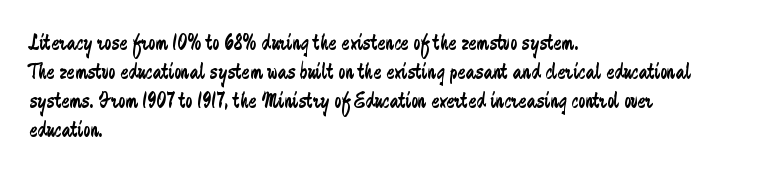
The strokes carry an ordinary text weight at most. Default kerning and tracking; the words read as compact shapes. The gap between lines stays unmarked.
